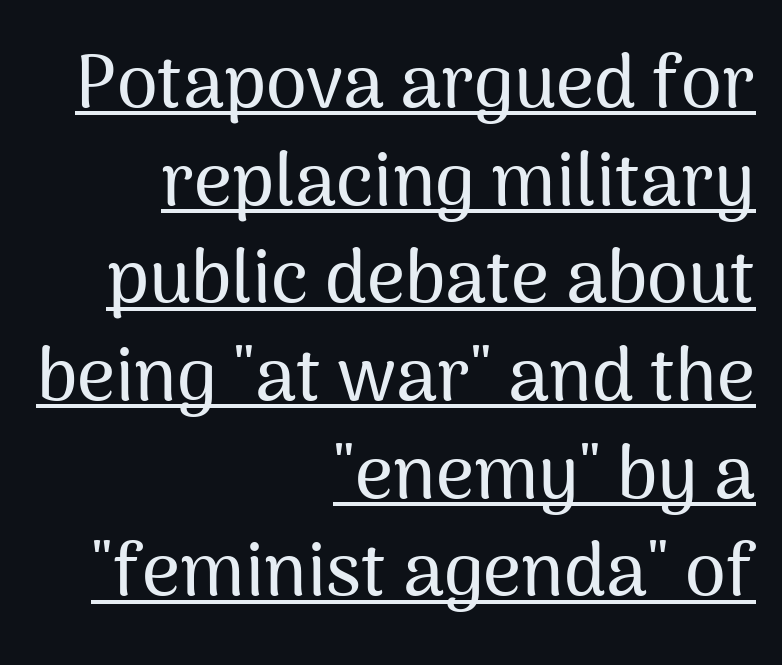
The image shows 74 px sans-serif type, upright; set right-aligned, normal line spacing (1.32x), normal letter spacing, underlined; medium stroke contrast and a medium x-height.
